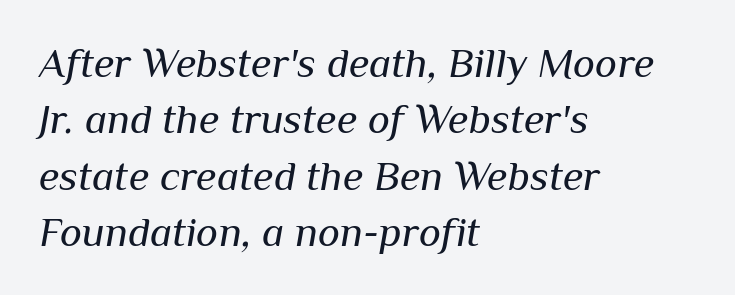
Q: Is the text bold? A: No.
Q: Is the text italic (slanted)? A: Yes, it leans right by about 10 degrees.
Q: Is the text underlined? A: No.
Q: How is the paragraph aligned? A: Left-aligned.
Q: Is the spacing between letters normal or unusually wide? A: Normal.
Q: Is the spacing between lines tight, normal or loose? A: Normal.
Q: Width (condensed, normal, or wide)? A: Normal.
Q: Stroke contrast? A: Medium.
Q: x-height? A: Medium.
Q: Monospaced? A: No.
